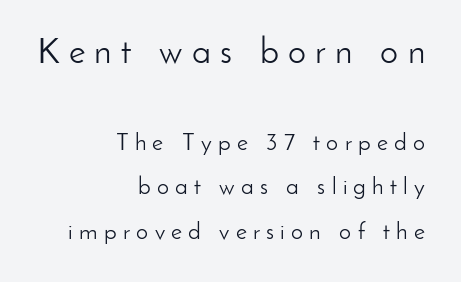
{"serif": "no", "italic": "no", "bold": "no", "weight": "light", "width": "normal", "stroke_contrast": "low", "x_height": "small", "monospaced": "no", "underline": "no", "align": "right", "line_spacing_ratio": 1.86, "letter_spacing": "wide", "letter_spacing_em": 0.26, "larger_block": "first", "size_ratio": 1.5, "glyph_px": 36}
